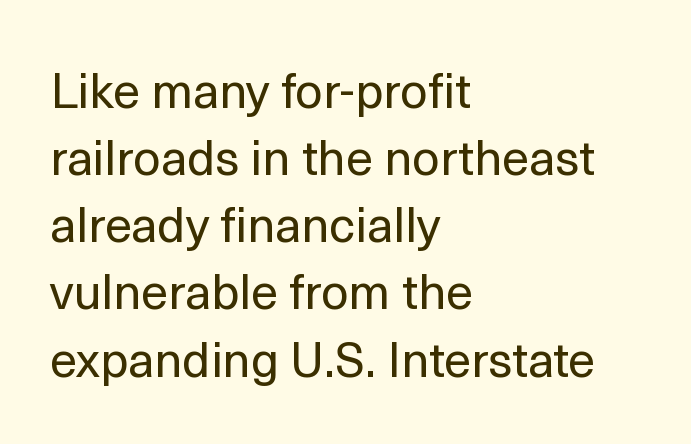
The image shows 49 px regular-weight sans-serif type, upright; set left-aligned, normal line spacing (1.37x), normal letter spacing, not underlined; a medium x-height.
